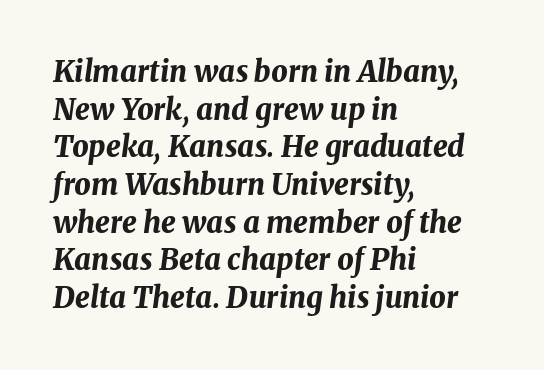
Nobody drew a line under any word here. This block has exactly the height ordinary leading produces. No extra tracking has been applied to these lines. The face used here is proportionally spaced, like ordinary book or web type. Notice how the passage keeps a crisp vertical edge on the left only.
